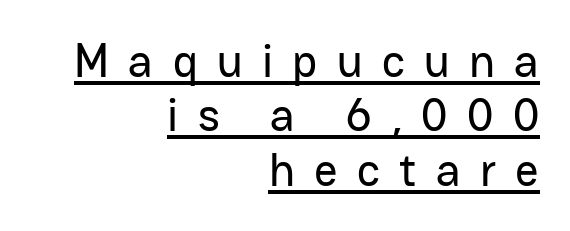
The rendering inserts visible extra space after every character. These lines are rendered in a variable-pitch font. Horizontal alignment here is rightward, an uncommon choice for prose. Every character sits straight up, as roman type does. Every word sits above its own underline. Note: no serifs on the glyphs.
